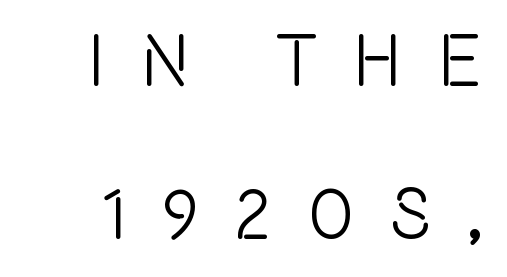
{"serif": "no", "italic": "no", "width": "condensed", "x_height": "large", "monospaced": "no", "underline": "no", "line_spacing": "loose", "line_spacing_ratio": 2.07, "letter_spacing": "wide", "letter_spacing_em": 0.48, "glyph_px": 74}
